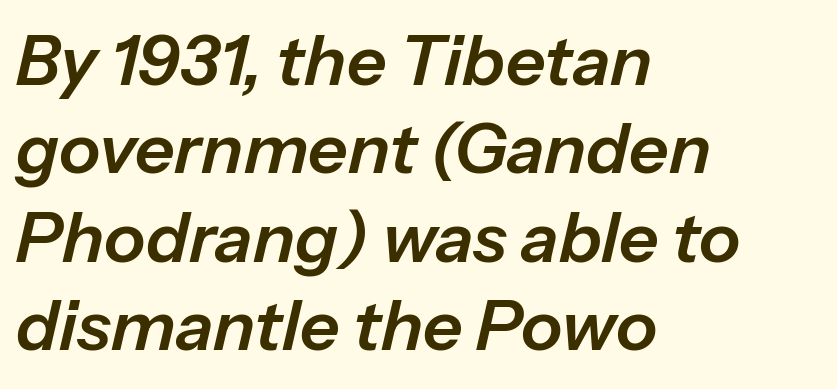
{"italic": "yes", "lean": "right", "slant_degrees": 13, "width": "normal", "stroke_contrast": "low", "x_height": "medium", "monospaced": "no", "underline": "no", "align": "left", "line_spacing": "normal", "line_spacing_ratio": 1.28, "letter_spacing": "normal", "letter_spacing_em": 0.0, "glyph_px": 69}
